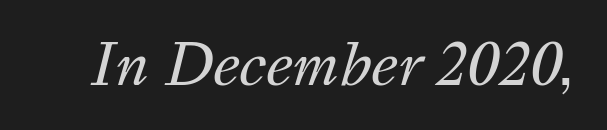
Q: Is the text bold? A: No.
Q: Is the text italic (slanted)? A: Yes, it leans right by about 16 degrees.
Q: Is the text underlined? A: No.
Q: Is the spacing between letters normal or unusually wide? A: Normal.
Q: Width (condensed, normal, or wide)? A: Normal.
Q: Stroke contrast? A: Medium.
Q: x-height? A: Medium.
Q: Monospaced? A: No.
